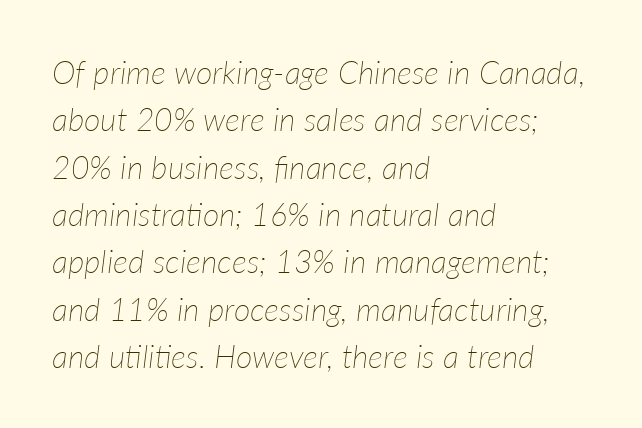
Notice how descenders clear the ascenders below comfortably — that's standard leading. This rendering leaves character spacing at its baseline value. The passage shown is typed in a proportional face where columns would drift. The rendering anchors every line to the left-hand side. No chunkiness to these letters — they're not bold. Descenders are the only things crossing below the line.
